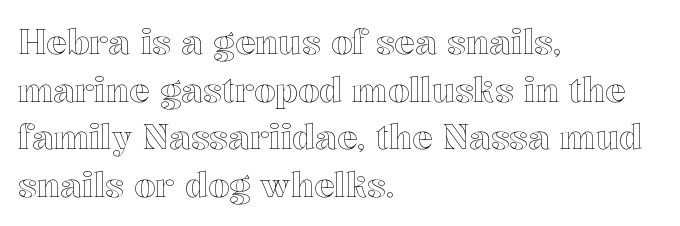
These lines stack with their left ends in a neat column. Regular leading. The passage shown is not underscored anywhere. The passage shown is typed in a proportional face where columns would drift. The specimen reads as upright at a glance.
